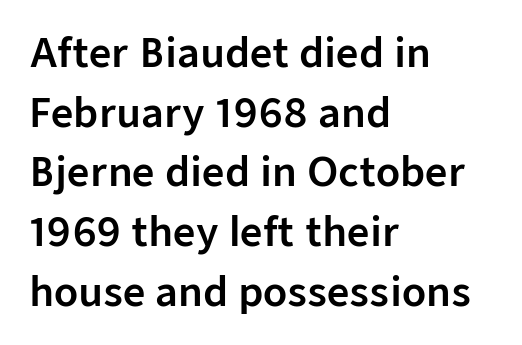
The image shows 39 px sans-serif type, upright; set left-aligned, normal line spacing (1.53x), normal letter spacing, not underlined; low stroke contrast and a medium x-height.
